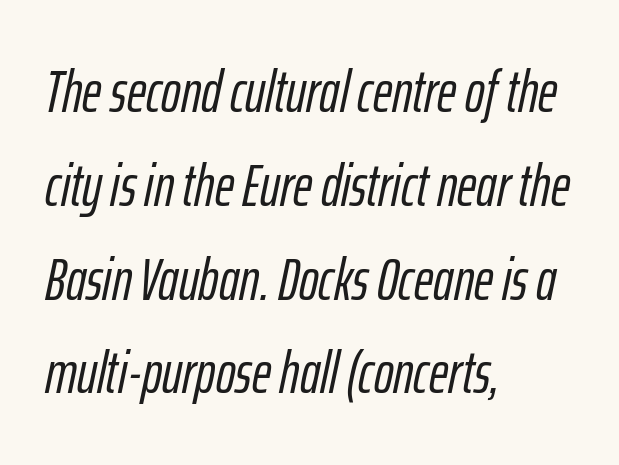
Notice how the passage keeps a crisp vertical edge on the left only. The leading is moderate, giving the passage an even texture. Check under the words: just untouched page. Each letter keeps its own natural width here, so spacing adapts to shape.
